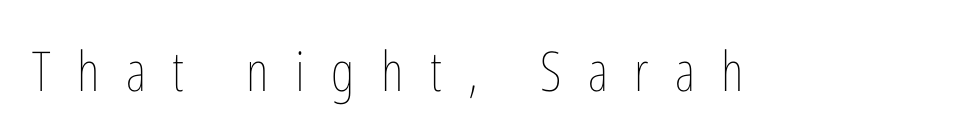
The image shows 55 px thin, condensed type, upright; set unusually wide letter spacing (+0.48 em), not underlined; low stroke contrast and a medium x-height.
